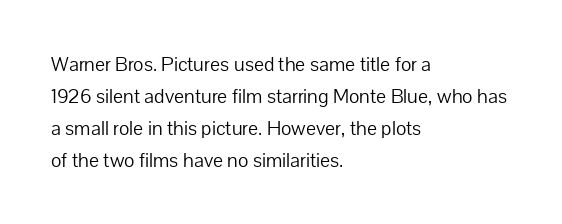
Q: Is the text bold? A: No.
Q: Is the text italic (slanted)? A: No, it is upright.
Q: Is the text underlined? A: No.
Q: How is the paragraph aligned? A: Left-aligned.
Q: Is the spacing between letters normal or unusually wide? A: Normal.
Q: Is the spacing between lines tight, normal or loose? A: Normal.
